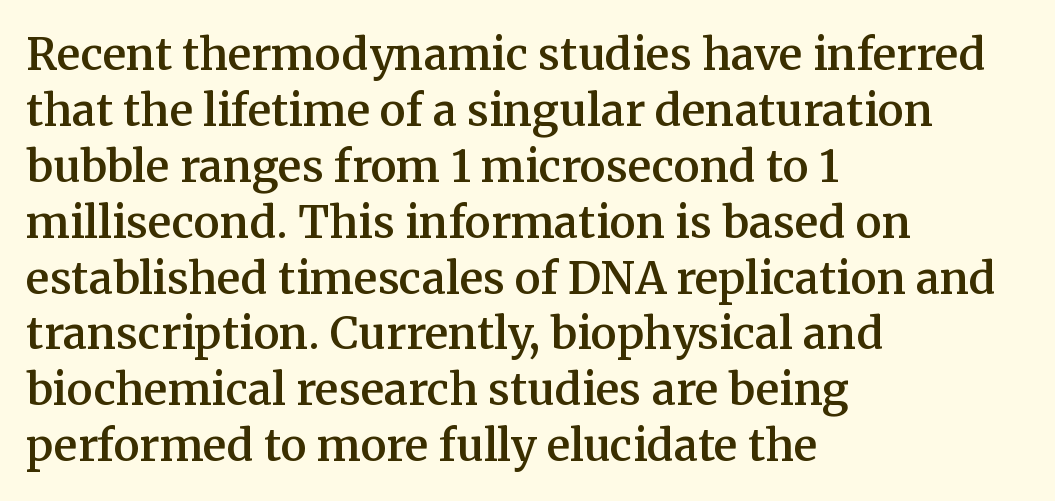
Q: Is the text bold? A: Semi-bold.
Q: Is the text italic (slanted)? A: No, it is upright.
Q: Is the typeface a serif or a sans-serif typeface? A: Serif.
Q: Is the text underlined? A: No.
Q: How is the paragraph aligned? A: Left-aligned.
Q: Is the spacing between letters normal or unusually wide? A: Normal.
Q: Is the spacing between lines tight, normal or loose? A: Normal.
Q: Width (condensed, normal, or wide)? A: Normal.
Q: Stroke contrast? A: Medium.
Q: x-height? A: Medium.
Q: Monospaced? A: No.
